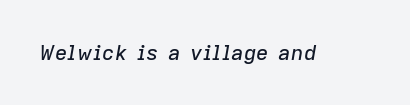
Q: Is the text italic (slanted)? A: Yes, it leans right by about 9 degrees.
Q: Is the text underlined? A: No.
Q: Is the spacing between letters normal or unusually wide? A: Normal.
